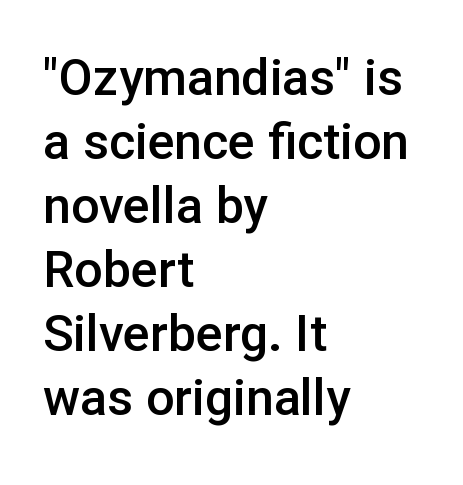
Every letter is mildly thick-stroked: semibold rather than bold. A classic flush-left, rag-right setting is used for this passage. How are the letters spaced? Ordinarily, with no added tracking. Nope, not italic — everything's standing straight. The baseline area is clear.
